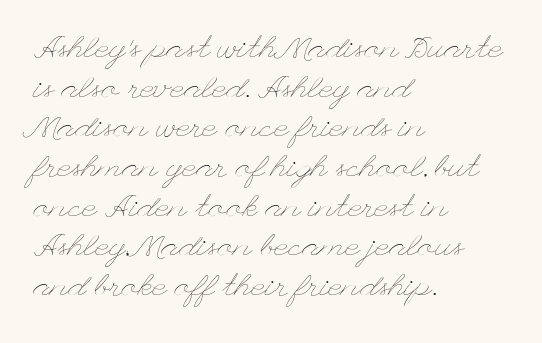
{"bold": "no", "weight": "thin", "width": "wide", "stroke_contrast": "low", "x_height": "small", "underline": "no", "align": "left", "line_spacing": "normal", "line_spacing_ratio": 1.28, "letter_spacing": "normal", "letter_spacing_em": 0.0, "glyph_px": 31}
